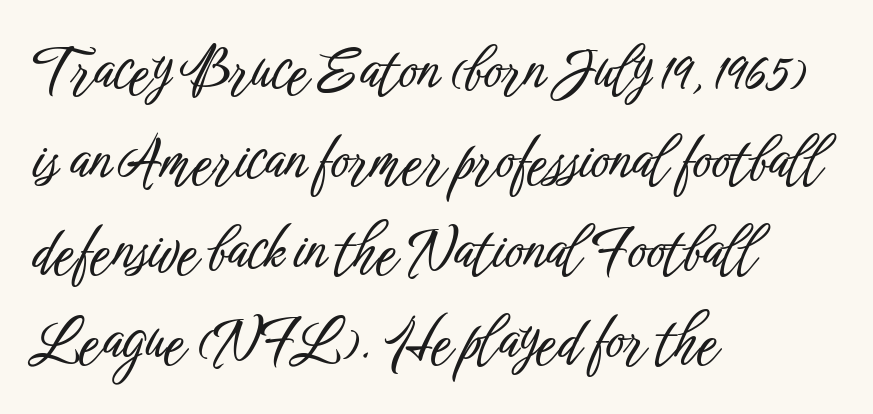
The image shows 57 px condensed sans-serif type; set left-aligned, normal line spacing (1.58x), normal letter spacing, not underlined; low stroke contrast and a medium x-height.
